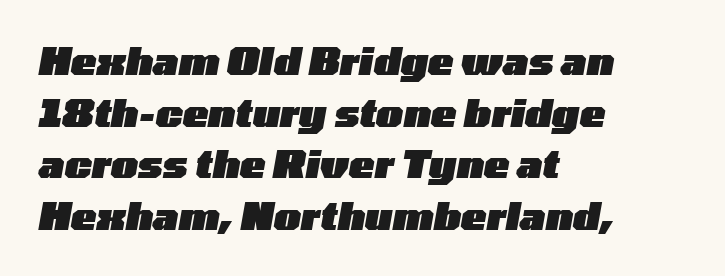
Q: Is the text bold? A: Yes.
Q: Is the text italic (slanted)? A: Yes, it leans right by about 10 degrees.
Q: Is the text underlined? A: No.
Q: How is the paragraph aligned? A: Left-aligned.
Q: Is the spacing between letters normal or unusually wide? A: Normal.
Q: Is the spacing between lines tight, normal or loose? A: Normal.
Q: Width (condensed, normal, or wide)? A: Wide.
Q: Stroke contrast? A: Low.
Q: x-height? A: Medium.
Q: Monospaced? A: No.
